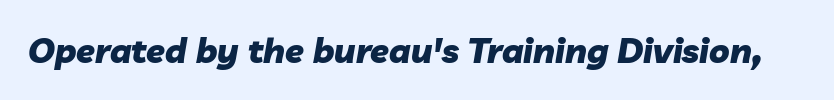
Q: Is the text bold? A: Yes.
Q: Is the text italic (slanted)? A: Yes, it leans right by about 10 degrees.
Q: Is the text underlined? A: No.
Q: Is the spacing between letters normal or unusually wide? A: Normal.
Q: Width (condensed, normal, or wide)? A: Normal.
Q: Stroke contrast? A: Low.
Q: x-height? A: Medium.
Q: Monospaced? A: No.
